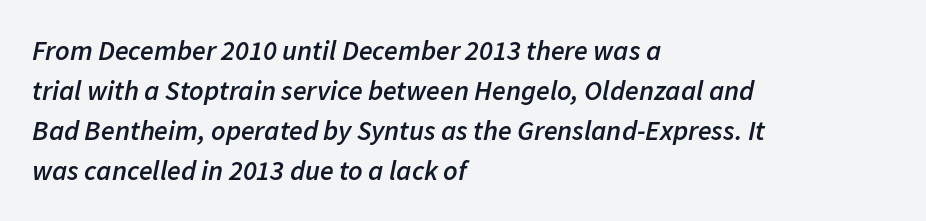
Words appear dense and cohesive because spacing is normal. Quick note: italic. This sample is left-justified, so line endings fall wherever the words run out. Here the designer chose a conventional face with non-uniform glyph widths.
